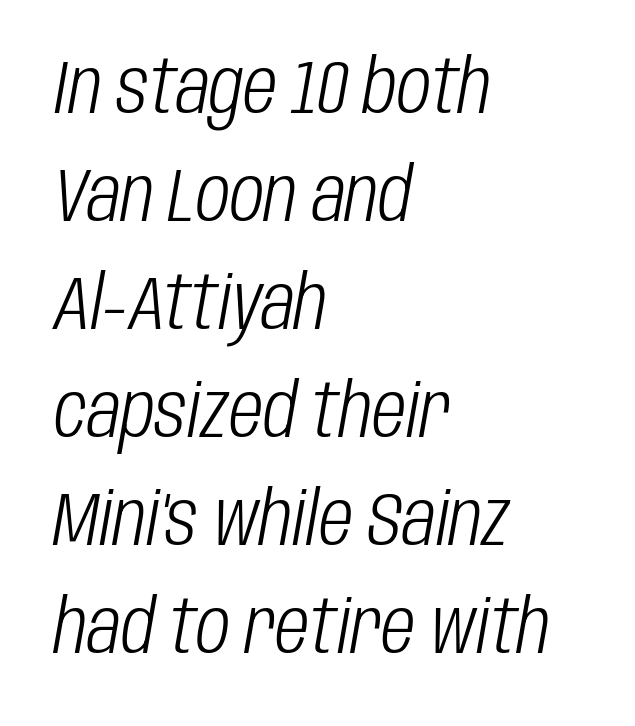
This sample uses plain, unmodified letter spacing. There's an unmistakable incline to the writing here. You could not count columns in this text — the font is proportionally spaced. Stroke mass is kept to a normal reading level or below. The vertical gap from one line to the next is medium.
